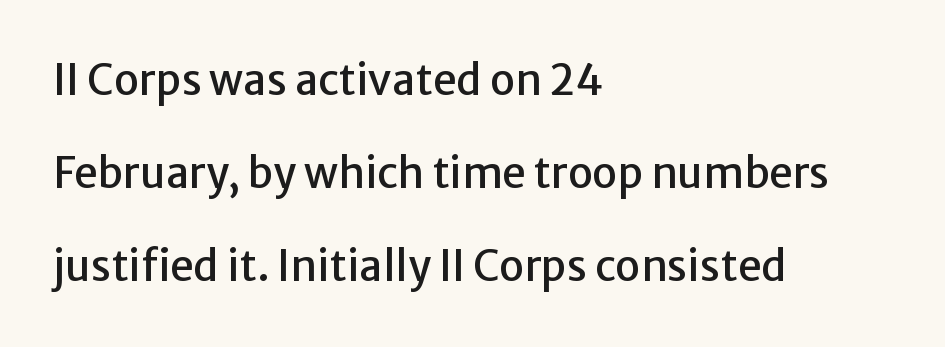
Q: Is the text italic (slanted)? A: No, it is upright.
Q: Is the typeface a serif or a sans-serif typeface? A: Sans-serif.
Q: Is the text underlined? A: No.
Q: How is the paragraph aligned? A: Left-aligned.
Q: Is the spacing between letters normal or unusually wide? A: Normal.
Q: Is the spacing between lines tight, normal or loose? A: Loose.
Q: Width (condensed, normal, or wide)? A: Normal.
Q: Stroke contrast? A: Low.
Q: x-height? A: Medium.
Q: Monospaced? A: No.
